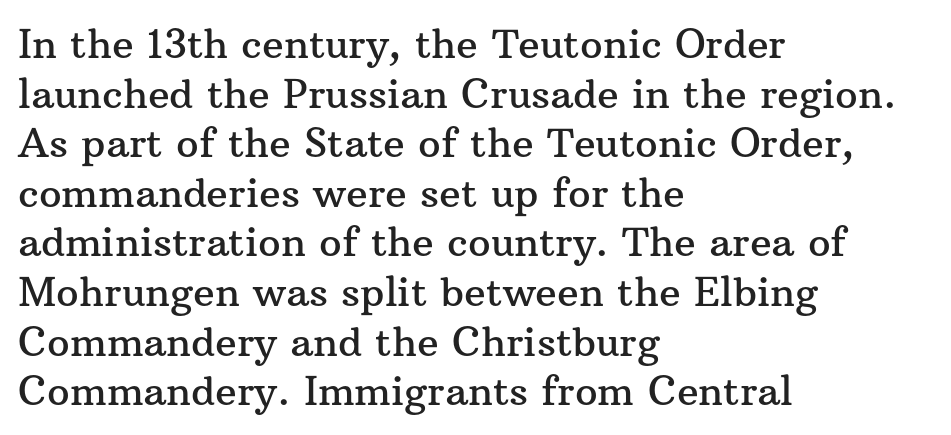
{"serif": "yes", "italic": "no", "width": "normal", "stroke_contrast": "medium", "x_height": "medium", "monospaced": "no", "underline": "no", "align": "left", "line_spacing_ratio": 1.24, "letter_spacing": "normal", "letter_spacing_em": 0.0, "glyph_px": 40}
